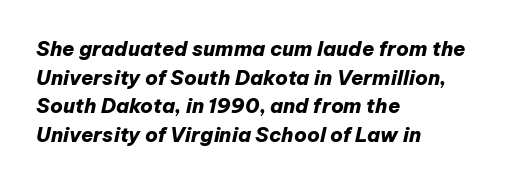
Q: Is the text bold? A: Yes.
Q: Is the text italic (slanted)? A: Yes, it leans right by about 12 degrees.
Q: Is the text underlined? A: No.
Q: How is the paragraph aligned? A: Left-aligned.
Q: Is the spacing between letters normal or unusually wide? A: Normal.
Q: Is the spacing between lines tight, normal or loose? A: Normal.
